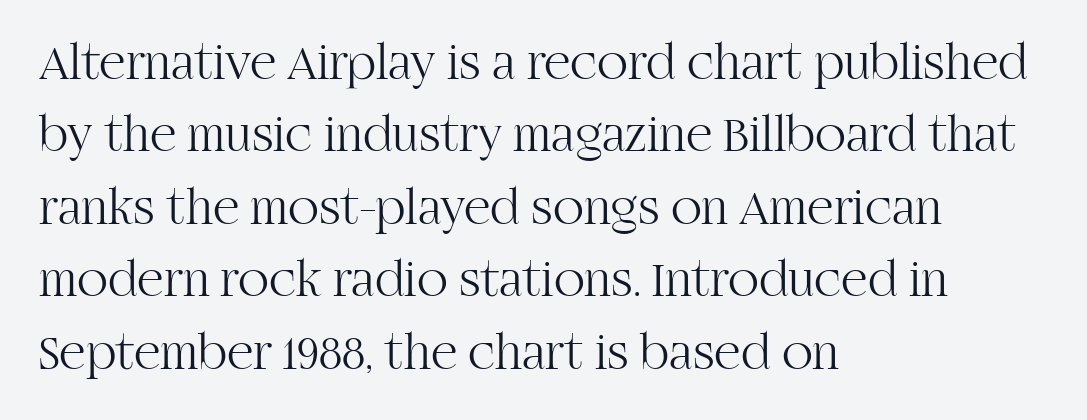
{"serif": "yes", "italic": "no", "bold": "no", "weight": "light", "width": "normal", "stroke_contrast": "high", "x_height": "large", "monospaced": "no", "underline": "no", "align": "left", "line_spacing": "normal", "line_spacing_ratio": 1.42, "letter_spacing": "normal", "letter_spacing_em": 0.0, "glyph_px": 51}
